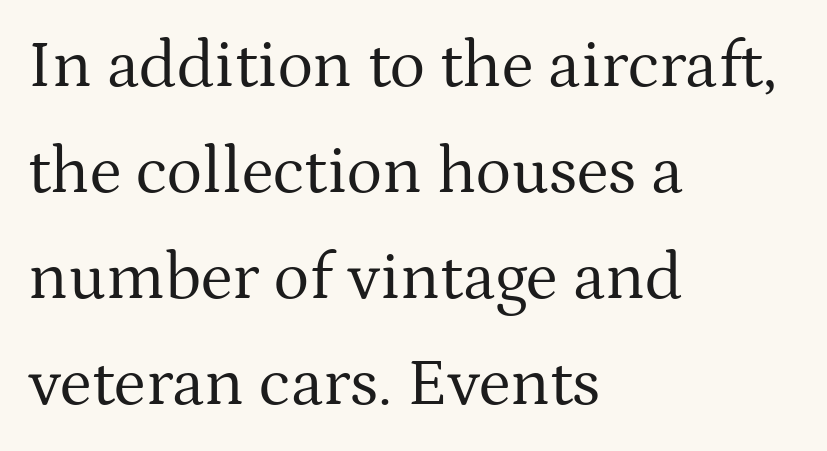
Here the designer chose a conventional face with non-uniform glyph widths. The line texture is even and compact thanks to regular tracking. Each row of text sits above clean, open space. Line spacing here is normal. This is not heavy type; no bold has been used.
